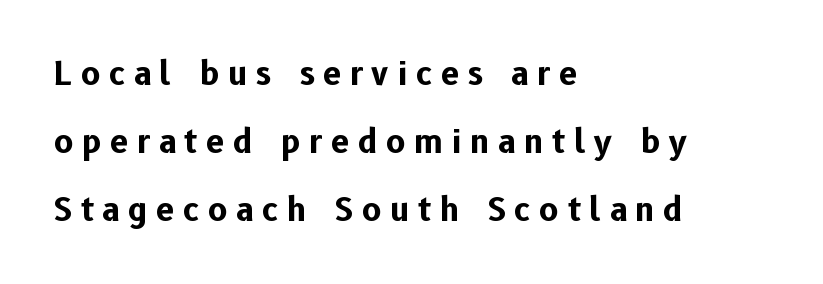
The image shows 32 px bold sans-serif type, upright; set left-aligned, loose line spacing (2.13x), unusually wide letter spacing (+0.28 em), not underlined; low stroke contrast and a medium x-height.
